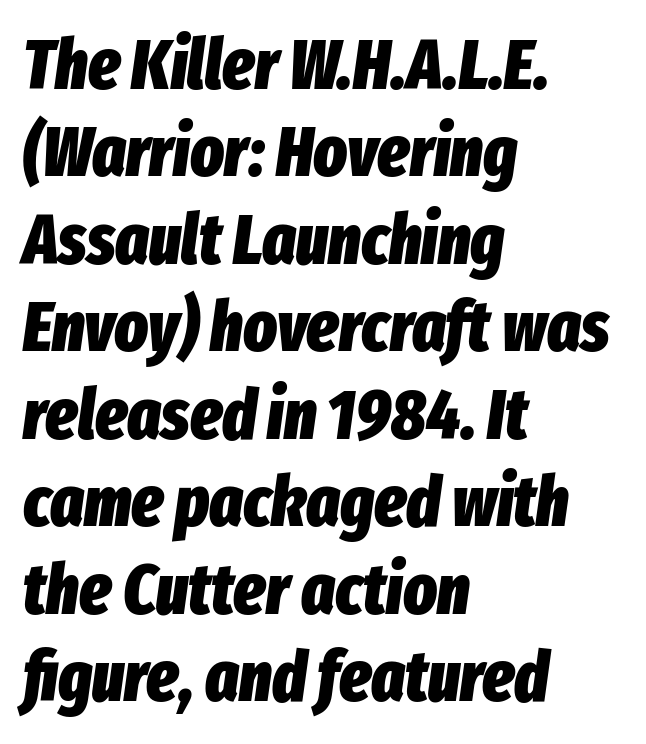
The image shows 70 px heavy, condensed type, italic (leaning right); set left-aligned, normal line spacing (1.25x), normal letter spacing, not underlined; low stroke contrast and a medium x-height.
